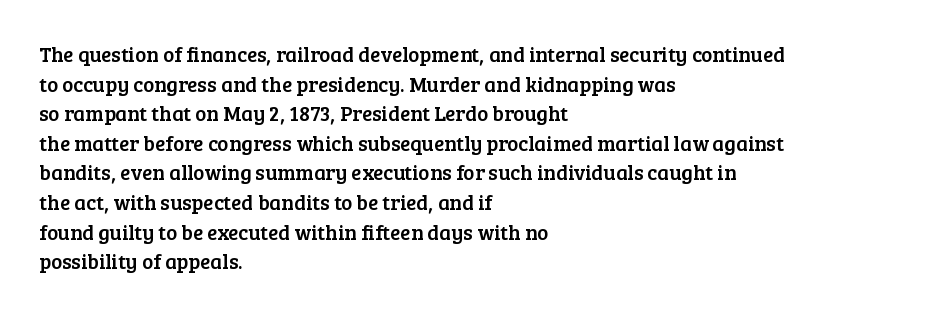
Caption: standard tracking, unaltered. Only glyphs here, with clear space below each row. The line-height multiplier appears to be the usual default. The typography opts for an upright posture over an oblique one. A student would call this left alignment; a typographer would say flush left, rag right.
